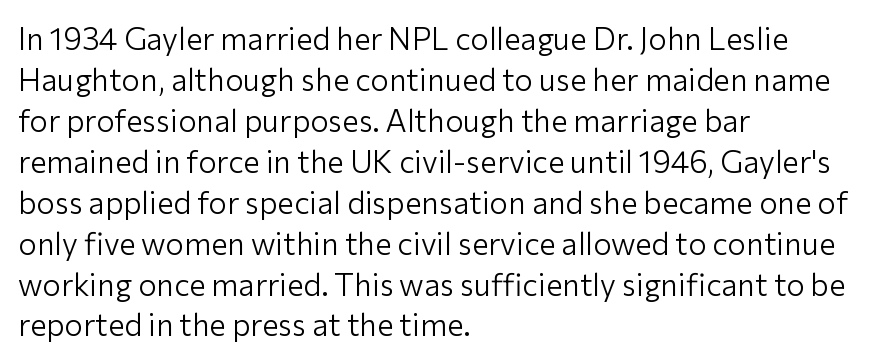
{"serif": "no", "italic": "no", "bold": "no", "weight": "light", "width": "normal", "stroke_contrast": "low", "x_height": "medium", "monospaced": "no", "underline": "no", "align": "left", "line_spacing": "normal", "line_spacing_ratio": 1.32, "letter_spacing": "normal", "letter_spacing_em": 0.0, "glyph_px": 31}
